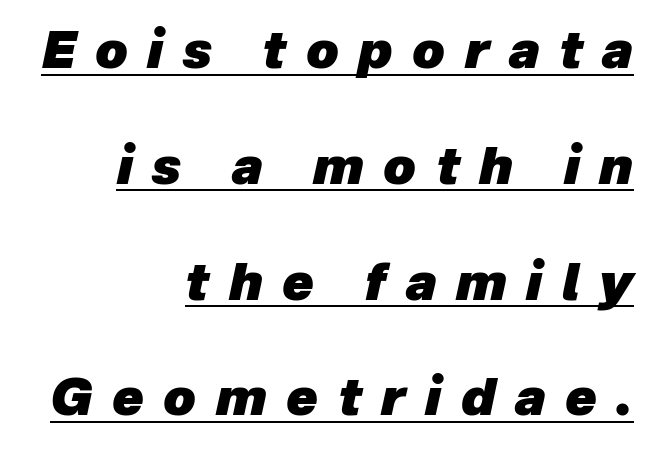
{"italic": "yes", "lean": "right", "slant_degrees": 12, "bold": "yes", "weight": "heavy", "width": "normal", "stroke_contrast": "low", "x_height": "medium", "monospaced": "no", "underline": "yes", "align": "right", "line_spacing": "loose", "line_spacing_ratio": 2.27, "letter_spacing": "wide", "letter_spacing_em": 0.38, "glyph_px": 51}
